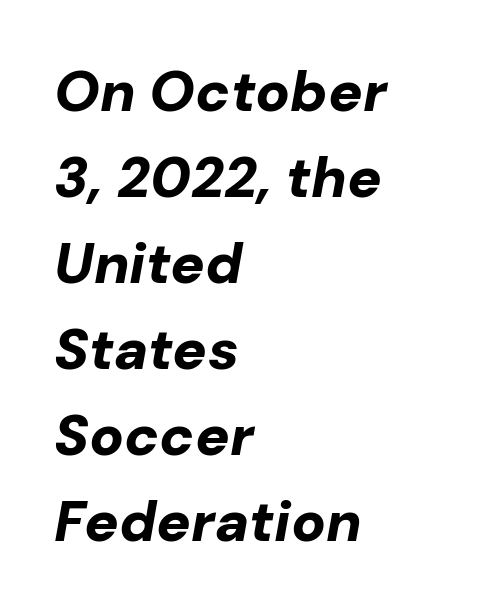
Q: Is the text bold? A: Yes.
Q: Is the text italic (slanted)? A: Yes, it leans right by about 10 degrees.
Q: Is the text underlined? A: No.
Q: How is the paragraph aligned? A: Left-aligned.
Q: Is the spacing between letters normal or unusually wide? A: Normal.
Q: Is the spacing between lines tight, normal or loose? A: Normal.
Q: Width (condensed, normal, or wide)? A: Normal.
Q: Stroke contrast? A: Low.
Q: x-height? A: Medium.
Q: Monospaced? A: No.
